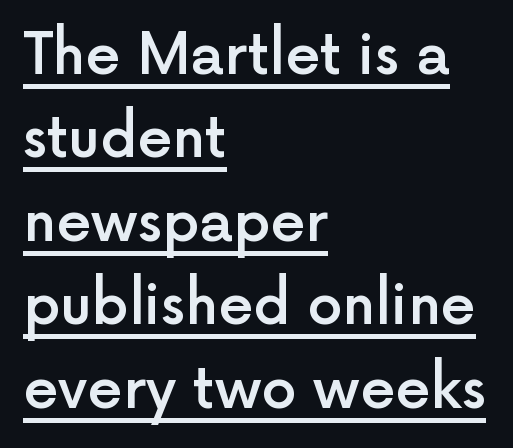
{"serif": "no", "italic": "no", "bold": "semi", "weight": "semibold", "width": "normal", "x_height": "medium", "monospaced": "no", "underline": "yes", "align": "left", "line_spacing": "normal", "line_spacing_ratio": 1.49, "letter_spacing": "normal", "letter_spacing_em": 0.0, "glyph_px": 56}
